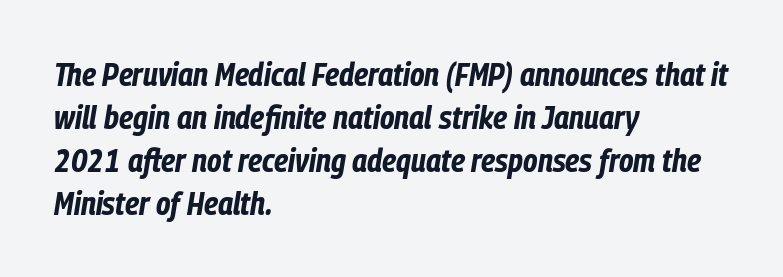
The image shows 33 px bold, condensed type, italic (leaning right); set left-aligned, normal line spacing (1.3x), normal letter spacing, not underlined; low stroke contrast and a medium x-height.
